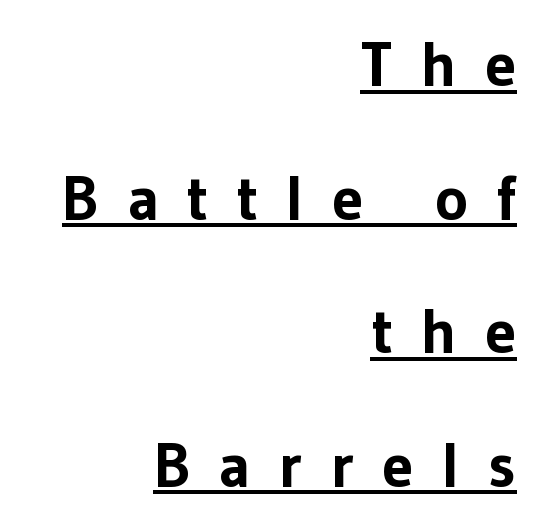
Q: Is the text bold? A: Yes.
Q: Is the text italic (slanted)? A: No, it is upright.
Q: Is the typeface a serif or a sans-serif typeface? A: Sans-serif.
Q: Is the text underlined? A: Yes.
Q: How is the paragraph aligned? A: Right-aligned.
Q: Is the spacing between letters normal or unusually wide? A: Unusually wide.
Q: Is the spacing between lines tight, normal or loose? A: Loose.
Q: Width (condensed, normal, or wide)? A: Normal.
Q: Stroke contrast? A: Low.
Q: x-height? A: Medium.
Q: Monospaced? A: No.
